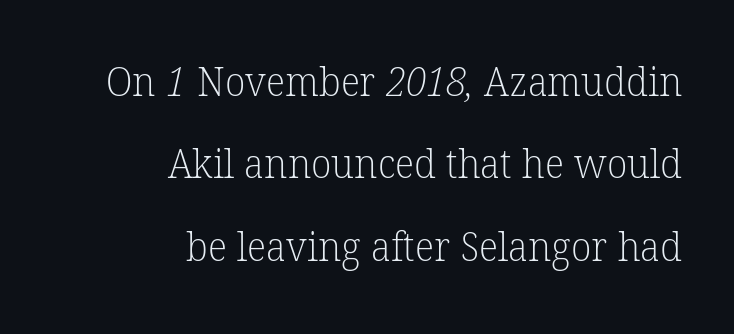
These lines are set flush right with a ragged left edge. Baseline-to-baseline distance is far greater than the letter height. Heaviness? Minimal to ordinary, like unemphasized prose. Think of a printed novel: that variable character pitch is what you see here. Between one letter and the next there's only the usual sliver of space.
